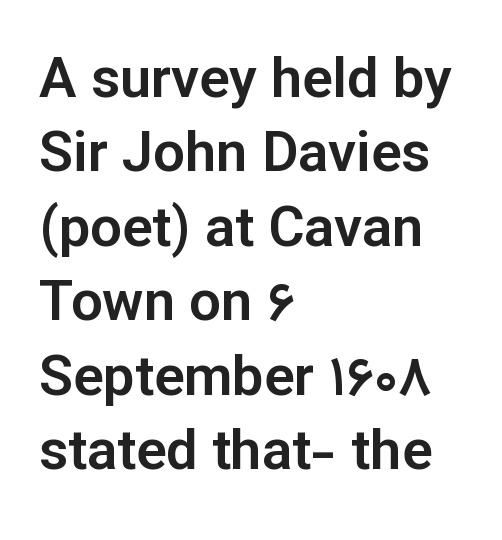
{"serif": "no", "italic": "no", "width": "normal", "stroke_contrast": "low", "x_height": "medium", "monospaced": "no", "underline": "no", "align": "left", "line_spacing": "normal", "line_spacing_ratio": 1.33, "letter_spacing": "normal", "letter_spacing_em": 0.0, "glyph_px": 56}
